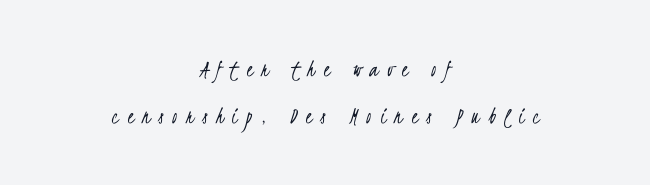
The image shows 25 px text type; set centered, line spacing 1.87x, unusually wide letter spacing (+0.35 em), not underlined.
